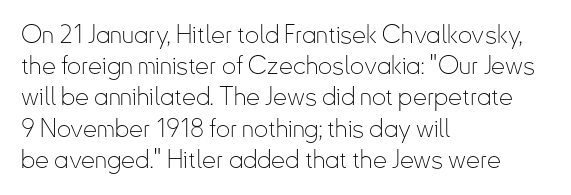
The image shows 25 px text type, upright; set left-aligned, normal line spacing (1.25x), normal letter spacing, not underlined.
